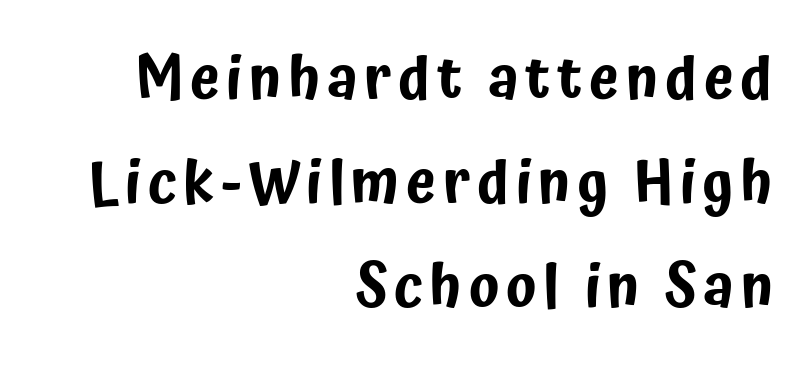
{"serif": "no", "italic": "no", "width": "condensed", "stroke_contrast": "low", "x_height": "medium", "monospaced": "no", "underline": "no", "align": "right", "line_spacing_ratio": 1.73, "glyph_px": 60}
